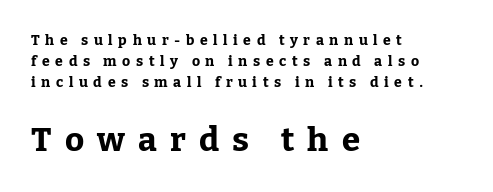
Q: Is the text bold? A: Yes.
Q: Is the text italic (slanted)? A: No, it is upright.
Q: Is the typeface a serif or a sans-serif typeface? A: Serif.
Q: Is the text underlined? A: No.
Q: How is the paragraph aligned? A: Left-aligned.
Q: Is the spacing between letters normal or unusually wide? A: Unusually wide.
Q: Is the spacing between lines tight, normal or loose? A: Normal.
Q: Which block of text is set in a larger size, the first (top) or the second (bottom)? A: The second (bottom) one.
Q: Width (condensed, normal, or wide)? A: Normal.
Q: Stroke contrast? A: Low.
Q: x-height? A: Medium.
Q: Monospaced? A: No.
